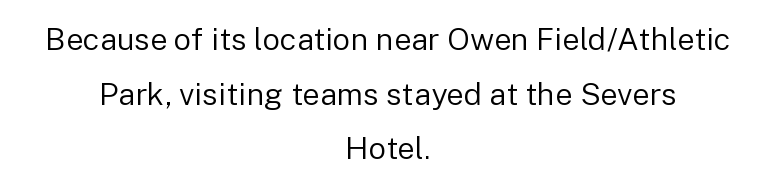
Tracking value appears to be zero — textbook default spacing. Horizontally, the lines are justified to the midpoint only. You could not count columns in this text — the font is proportionally spaced. The space directly below the letters is spotless. Rendered with straight, roman letterforms. The text was rendered using a sans face with plain stroke endings.
